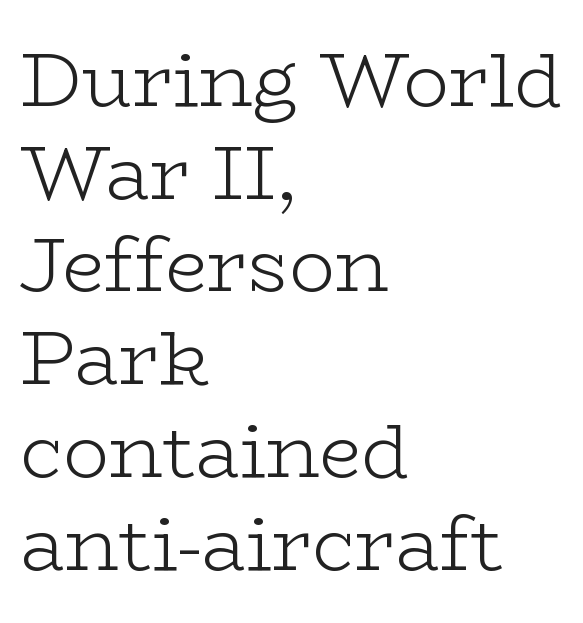
Q: Is the text bold? A: No.
Q: Is the text italic (slanted)? A: No, it is upright.
Q: Is the typeface a serif or a sans-serif typeface? A: Serif.
Q: Is the text underlined? A: No.
Q: How is the paragraph aligned? A: Left-aligned.
Q: Is the spacing between letters normal or unusually wide? A: Normal.
Q: Width (condensed, normal, or wide)? A: Wide.
Q: Stroke contrast? A: Low.
Q: x-height? A: Medium.
Q: Monospaced? A: No.
